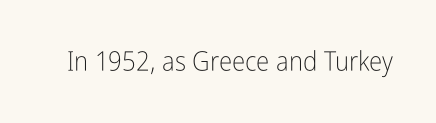
Has an underline been added? It has not. The type is set solid horizontally, with unmodified tracking. The characters are drawn with everyday or finer stroke widths. Every character sits straight up, as roman type does.
